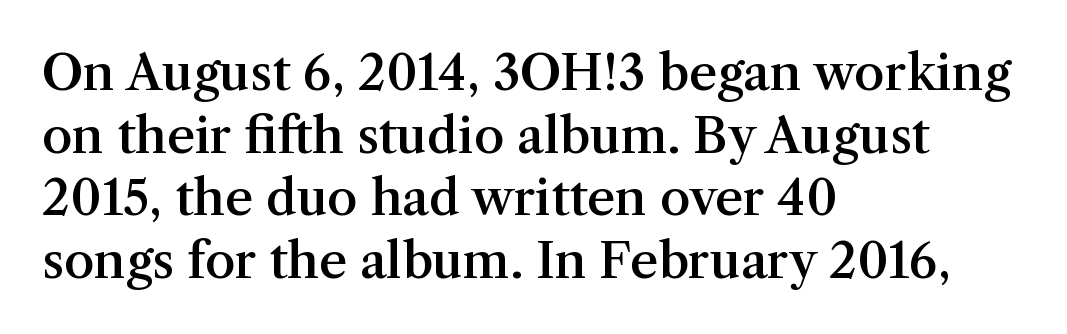
The image shows 49 px semibold serif type, upright; set left-aligned, normal line spacing (1.28x), normal letter spacing, not underlined; medium stroke contrast and a medium x-height.
